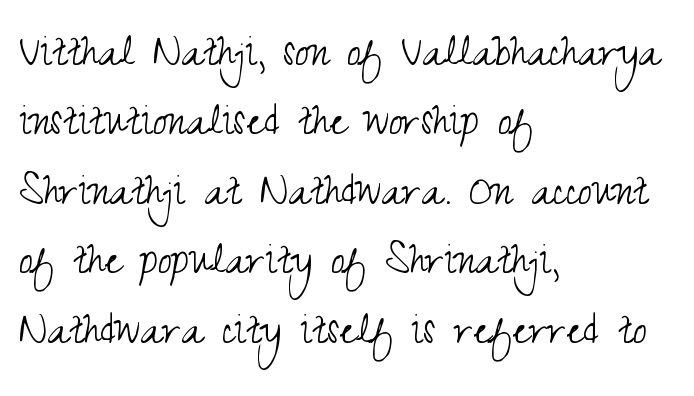
The image shows 50 px light, condensed sans-serif type, upright; set left-aligned, normal line spacing (1.39x), normal letter spacing, not underlined; medium stroke contrast and a small x-height.
